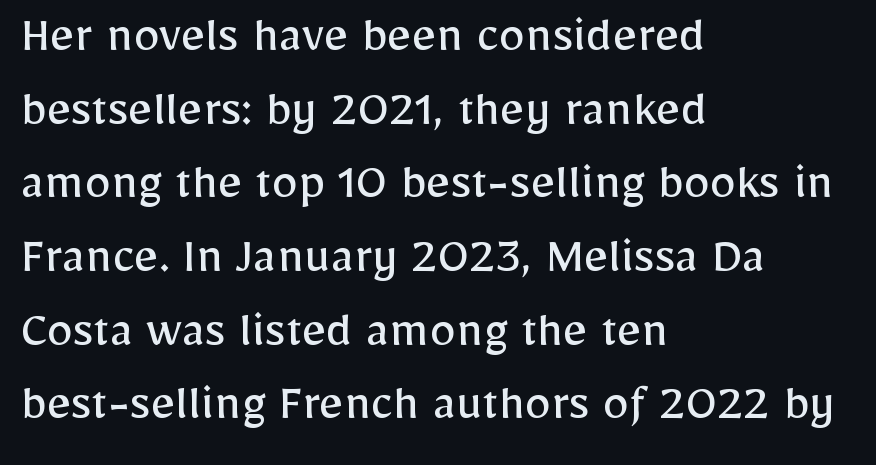
The image shows 53 px regular-weight sans-serif type, upright; set left-aligned, normal line spacing (1.39x), normal letter spacing, not underlined; low stroke contrast and a medium x-height.
